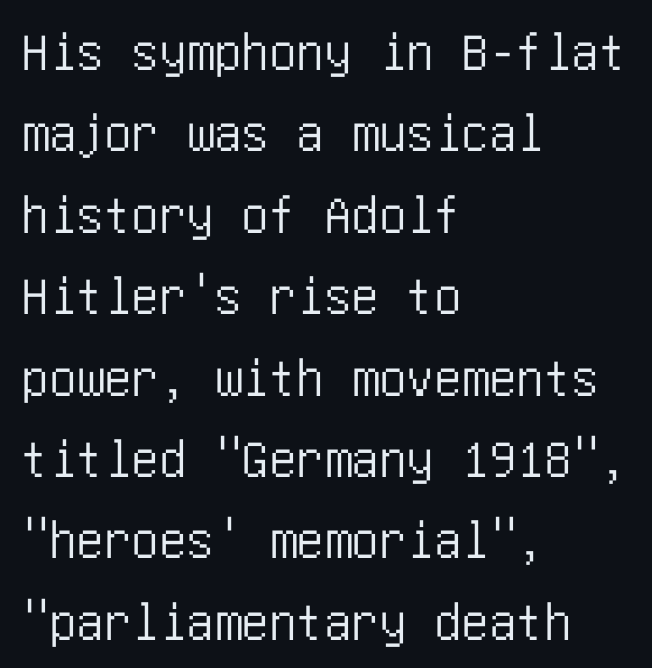
The image shows 55 px condensed sans-serif type, upright; set left-aligned, normal line spacing (1.48x), normal letter spacing, not underlined; low stroke contrast and a large x-height.
